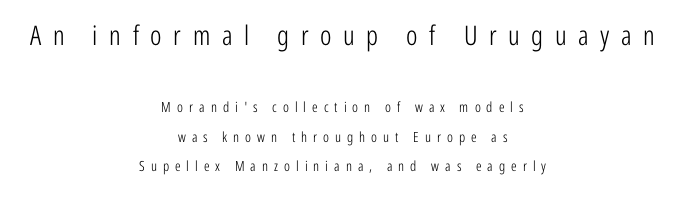
The image shows 27 px text type, upright; set centered, loose line spacing (2.12x), unusually wide letter spacing (+0.43 em), not underlined; the first (top) block is 1.93x larger.
